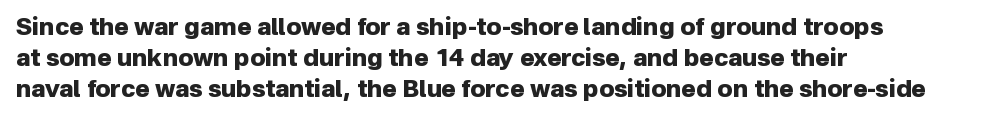
The image shows 24 px bold type, upright; set left-aligned, normal line spacing (1.3x), normal letter spacing, not underlined.
